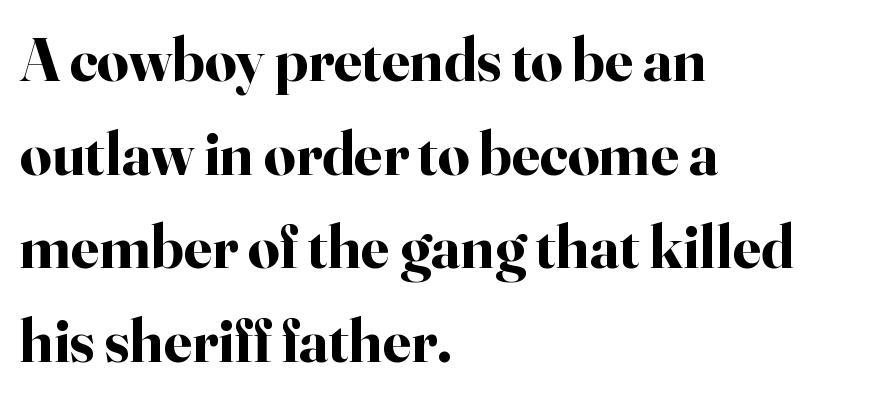
Q: Is the text bold? A: Yes.
Q: Is the text italic (slanted)? A: No, it is upright.
Q: Is the typeface a serif or a sans-serif typeface? A: Serif.
Q: Is the text underlined? A: No.
Q: How is the paragraph aligned? A: Left-aligned.
Q: Is the spacing between letters normal or unusually wide? A: Normal.
Q: Is the spacing between lines tight, normal or loose? A: Normal.
Q: Width (condensed, normal, or wide)? A: Normal.
Q: Stroke contrast? A: High.
Q: x-height? A: Small.
Q: Monospaced? A: No.
